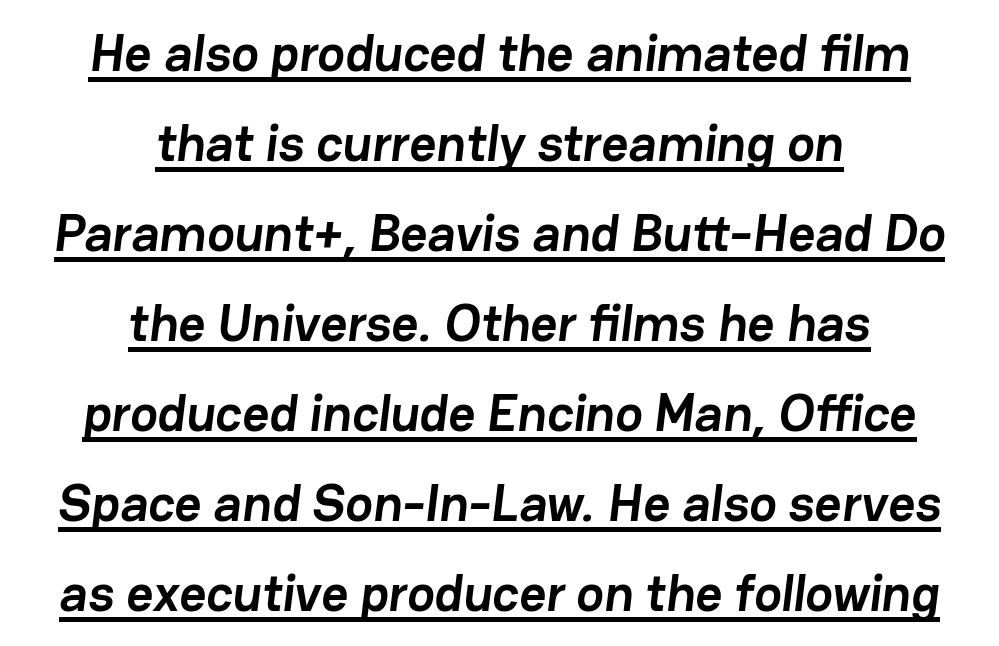
Q: Is the text bold? A: Yes.
Q: Is the typeface a serif or a sans-serif typeface? A: Sans-serif.
Q: Is the text underlined? A: Yes.
Q: How is the paragraph aligned? A: Centered.
Q: Is the spacing between letters normal or unusually wide? A: Normal.
Q: Width (condensed, normal, or wide)? A: Normal.
Q: Stroke contrast? A: Low.
Q: x-height? A: Medium.
Q: Monospaced? A: No.
